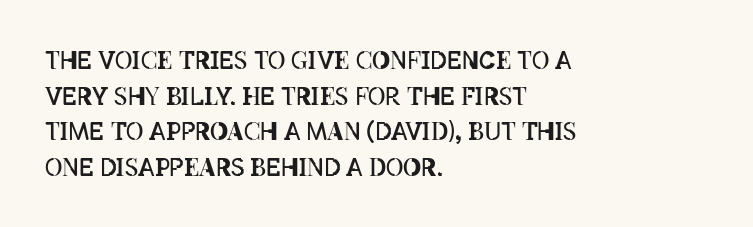
No italicization has been applied; the sample stays upright. Each line starts at the same left margin while the right side varies. Weight: regular or lighter. Compared with typical paragraphs, the rows here are spaced about the same. No extra tracking has been applied to these lines. Any mark beneath the type? The region is blank.
